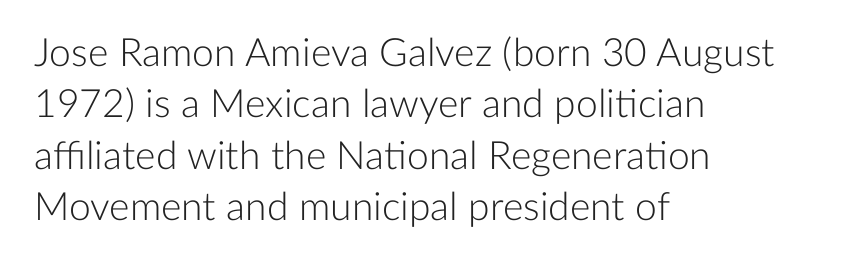
{"serif": "no", "italic": "no", "bold": "no", "weight": "light", "width": "normal", "stroke_contrast": "low", "x_height": "medium", "monospaced": "no", "underline": "no", "align": "left", "line_spacing": "normal", "line_spacing_ratio": 1.32, "letter_spacing": "normal", "letter_spacing_em": 0.0, "glyph_px": 39}
